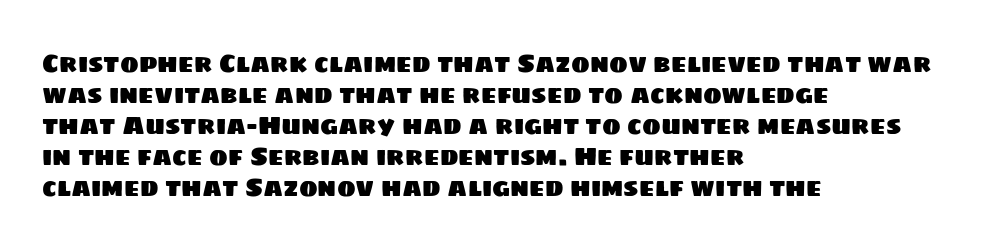
The space beneath each line is pristine and unruled. Compared with typical body copy, the letter spacing here is the same. One-word summary of the alignment: left.
